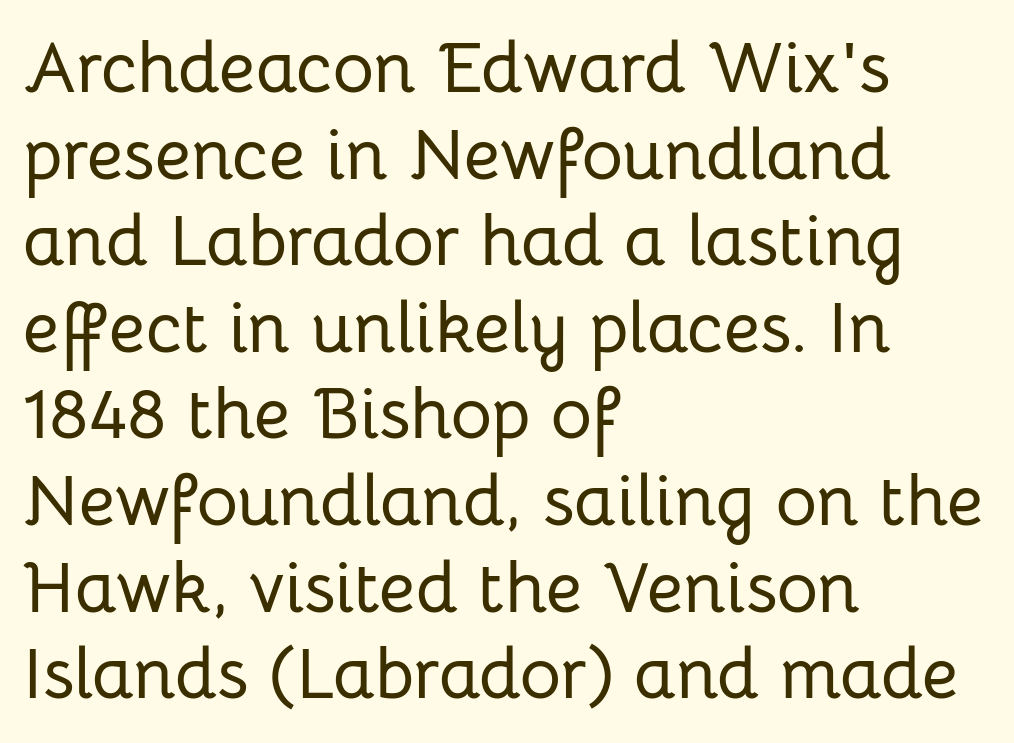
Casual observation: everything's shoved over to the left. Underline: absent. Note the varied advance widths — an 'i' is clearly narrower than an 'm'. Ascenders rise straight up at ninety degrees. Inter-character spacing is left at the font's built-in metrics.
